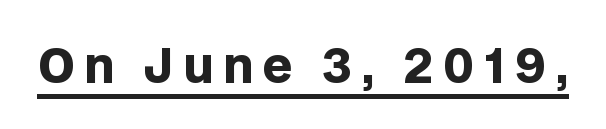
{"serif": "no", "italic": "no", "bold": "yes", "weight": "heavy", "width": "normal", "stroke_contrast": "low", "x_height": "large", "monospaced": "no", "underline": "yes", "letter_spacing": "wide", "letter_spacing_em": 0.21, "glyph_px": 47}
